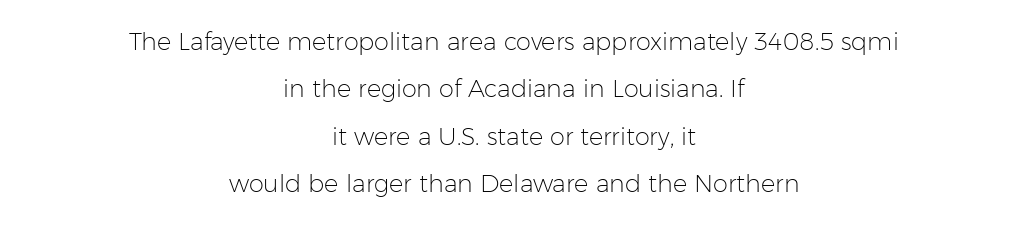
The image shows 24 px text type, upright; set centered, loose line spacing (1.97x), normal letter spacing, not underlined.
